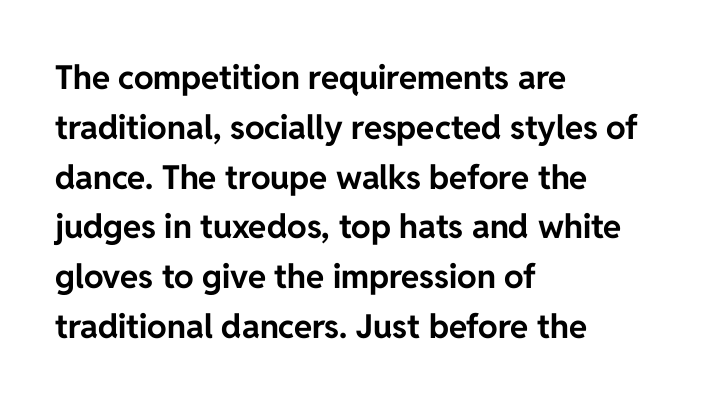
This sample uses an upright cut, with every glyph sitting square on the baseline. Grotesque or geometric, the face here clearly has no serifs. This rendering features lettering with no underline. A full-strength bold gives these letters their thick strokes. Think of a printed novel: that variable character pitch is what you see here. The text block is weighted toward the left margin, trailing off unevenly rightward.
